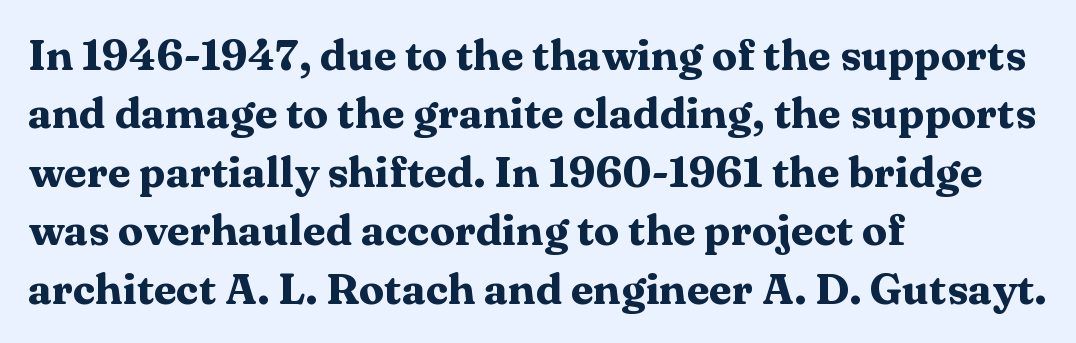
{"serif": "yes", "italic": "no", "bold": "yes", "weight": "heavy", "width": "wide", "stroke_contrast": "medium", "x_height": "medium", "monospaced": "no", "underline": "no", "align": "left", "line_spacing": "normal", "line_spacing_ratio": 1.39, "letter_spacing": "normal", "letter_spacing_em": 0.0, "glyph_px": 42}
